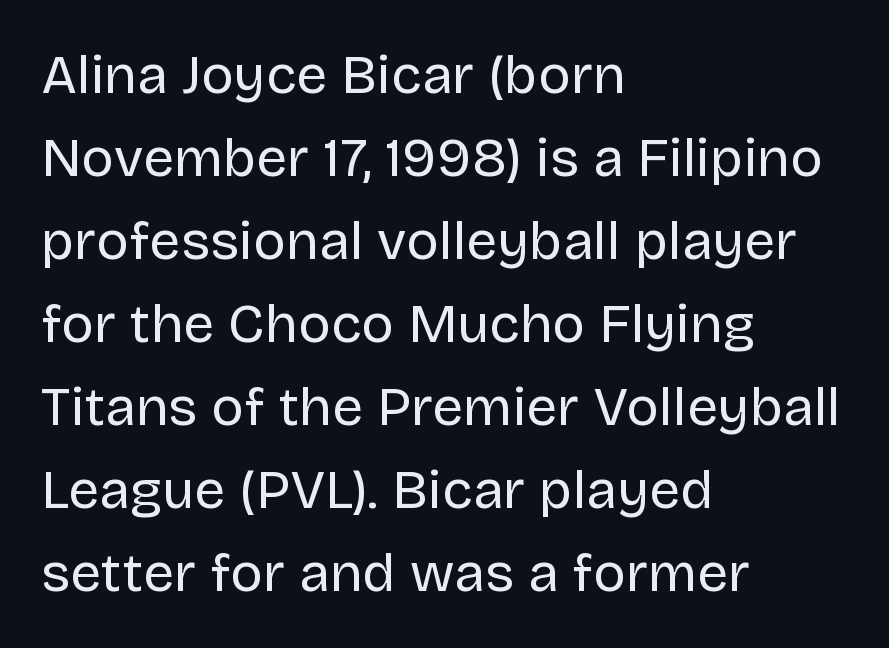
The image shows 55 px regular-weight sans-serif type, upright; set left-aligned, normal line spacing (1.51x), normal letter spacing, not underlined; low stroke contrast and a large x-height.
